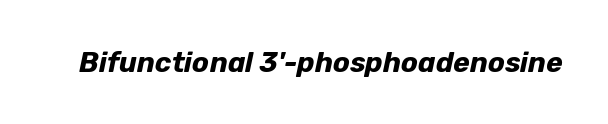
Words appear dense and cohesive because spacing is normal. The font is running at its bold setting. The font's italic variant was chosen for this text. Unmarked baselines from the first word to the last. The letters advance in unequal steps, a hallmark of proportional type.
